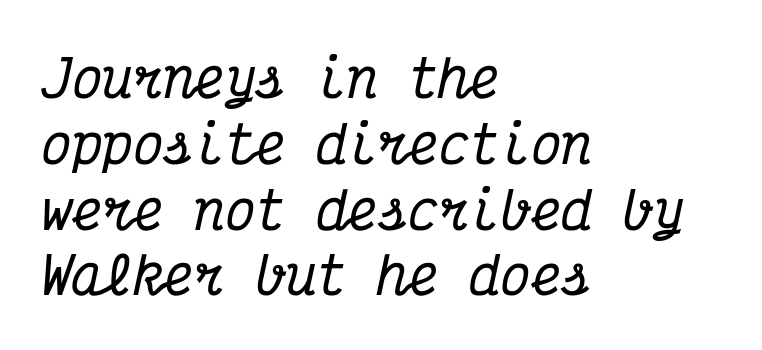
The strip under each line holds only bare page. Is this a fixed-width face? Yes — each glyph sits in an identical cell. Layout note: lines flush left. Students, note that the glyphs here touch the page at normal intervals.
